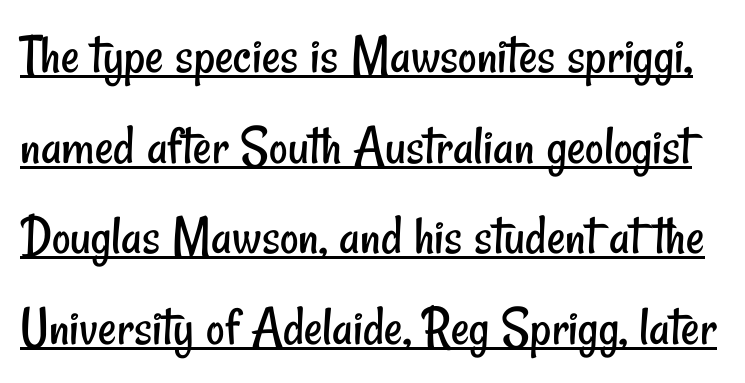
The image shows 57 px regular-weight, condensed sans-serif type; set normal line spacing (1.59x), normal letter spacing, underlined; low stroke contrast and a small x-height.
